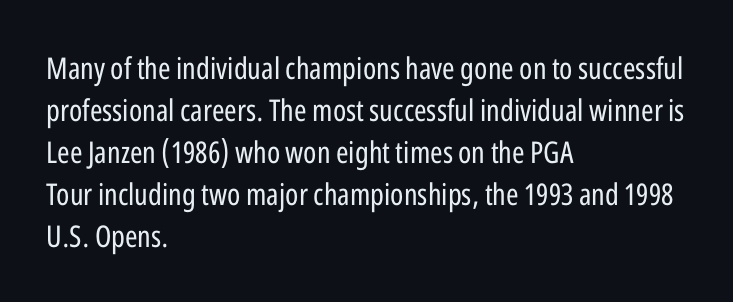
{"serif": "no", "italic": "no", "bold": "no", "weight": "regular", "width": "condensed", "stroke_contrast": "low", "x_height": "medium", "monospaced": "no", "underline": "no", "align": "left", "line_spacing": "normal", "line_spacing_ratio": 1.4, "letter_spacing": "normal", "letter_spacing_em": 0.0, "glyph_px": 30}
